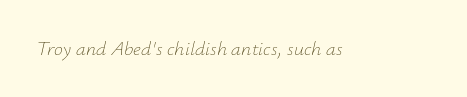
The image shows 20 px text type, italic (leaning right); set normal letter spacing, not underlined.
